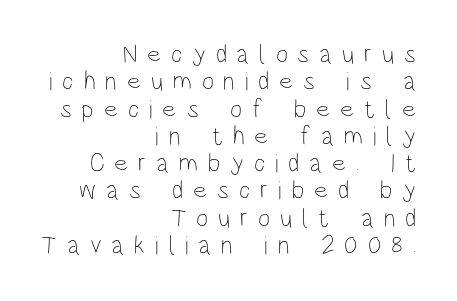
Q: Is the text bold? A: No.
Q: Is the text italic (slanted)? A: No, it is upright.
Q: Is the text underlined? A: No.
Q: How is the paragraph aligned? A: Right-aligned.
Q: Is the spacing between letters normal or unusually wide? A: Unusually wide.
Q: Is the spacing between lines tight, normal or loose? A: Tight.
